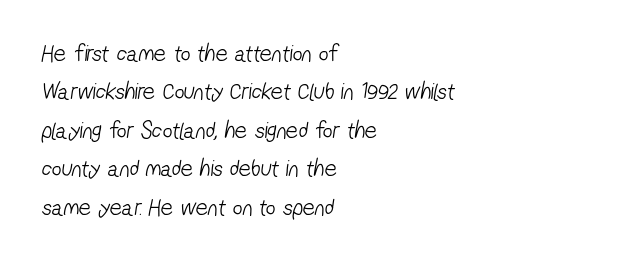
Only glyphs here, with clear space below each row. Leftover space on each line is placed entirely after the last word. Students, note that the glyphs here touch the page at normal intervals. The cut favours lightness, reaching ordinary text weight at its darkest.
